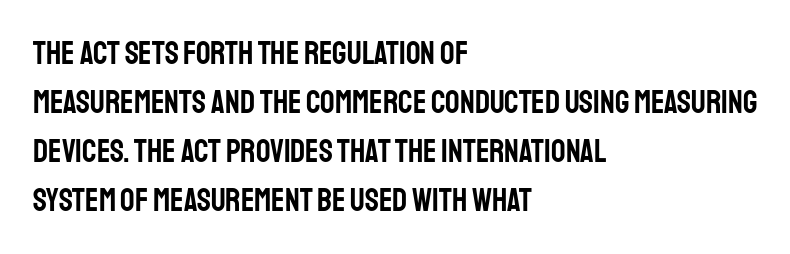
{"serif": "no", "italic": "no", "width": "condensed", "stroke_contrast": "low", "x_height": "large", "monospaced": "no", "underline": "no", "align": "left", "line_spacing": "normal", "line_spacing_ratio": 1.53, "letter_spacing": "normal", "letter_spacing_em": 0.0, "glyph_px": 32}
